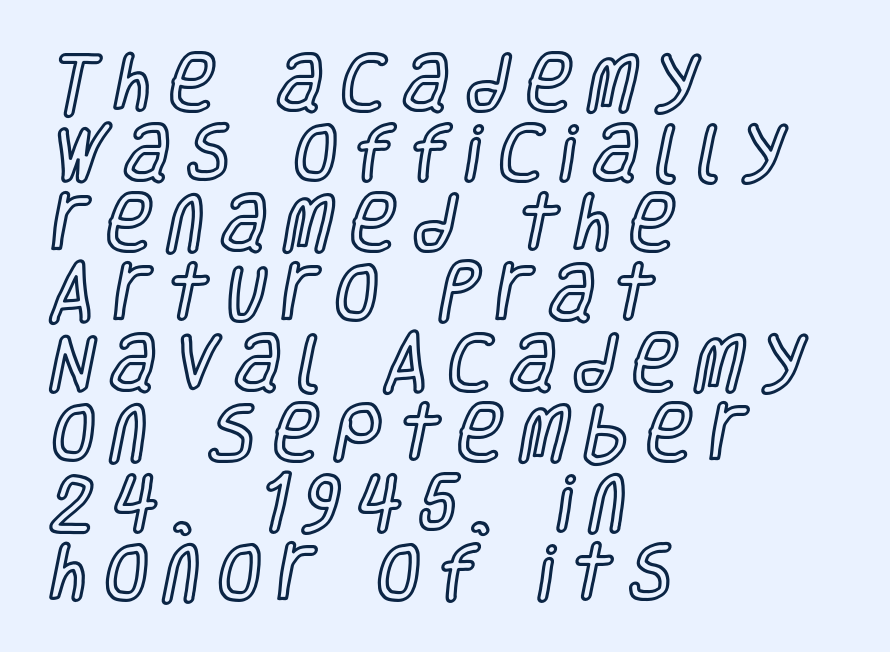
The image shows 63 px condensed type; set left-aligned, tight line spacing (1.11x), unusually wide letter spacing (+0.27 em), not underlined; a large x-height.
